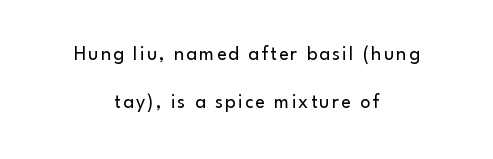
The image shows 20 px text type, upright; set centered, loose line spacing (2.4x), not underlined.
